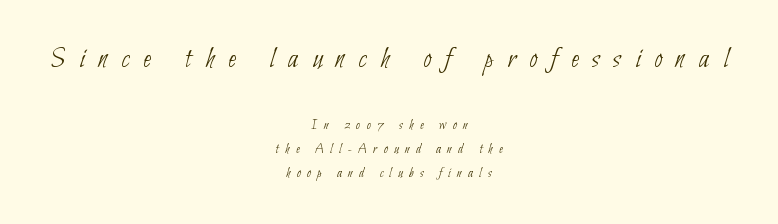
{"serif": "no", "bold": "no", "weight": "thin", "width": "condensed", "stroke_contrast": "low", "x_height": "small", "monospaced": "no", "underline": "no", "align": "center", "line_spacing_ratio": 1.72, "letter_spacing": "wide", "letter_spacing_em": 0.46, "larger_block": "first", "size_ratio": 2.14, "glyph_px": 30}
